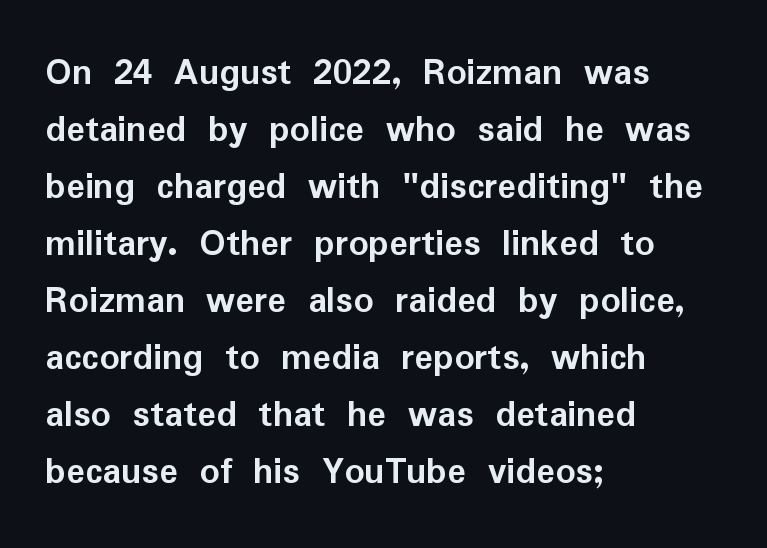
The image shows 39 px semibold sans-serif type, upright; set left-aligned, normal line spacing (1.46x), normal letter spacing, not underlined; low stroke contrast and a medium x-height.
